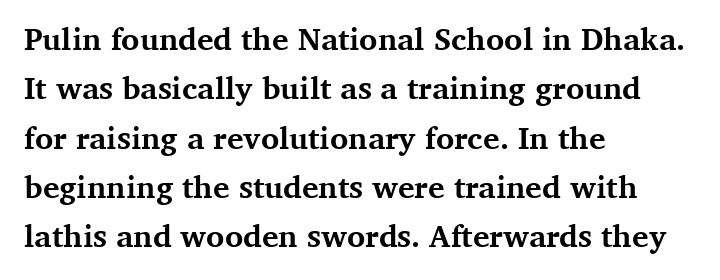
{"serif": "yes", "italic": "no", "bold": "yes", "weight": "bold", "width": "normal", "stroke_contrast": "medium", "x_height": "medium", "monospaced": "no", "underline": "no", "align": "left", "line_spacing": "normal", "line_spacing_ratio": 1.59, "letter_spacing": "normal", "letter_spacing_em": 0.0, "glyph_px": 31}
